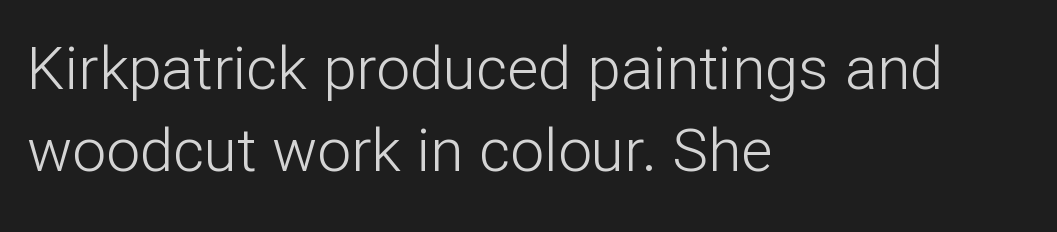
The image shows 60 px light sans-serif type, upright; set left-aligned, normal line spacing (1.37x), normal letter spacing, not underlined; low stroke contrast and a medium x-height.
